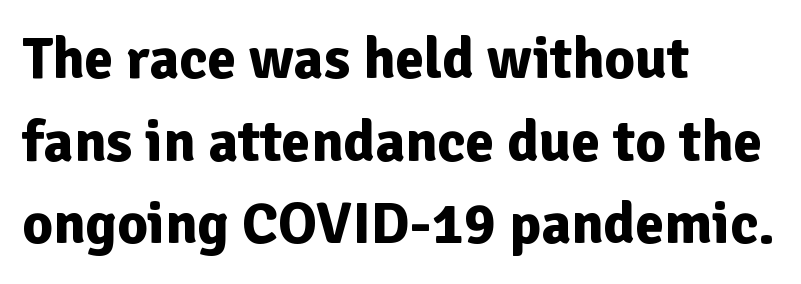
Q: Is the text bold? A: Yes.
Q: Is the text italic (slanted)? A: No, it is upright.
Q: Is the typeface a serif or a sans-serif typeface? A: Sans-serif.
Q: Is the text underlined? A: No.
Q: How is the paragraph aligned? A: Left-aligned.
Q: Is the spacing between letters normal or unusually wide? A: Normal.
Q: Is the spacing between lines tight, normal or loose? A: Normal.
Q: Width (condensed, normal, or wide)? A: Normal.
Q: Stroke contrast? A: Low.
Q: x-height? A: Medium.
Q: Monospaced? A: No.
